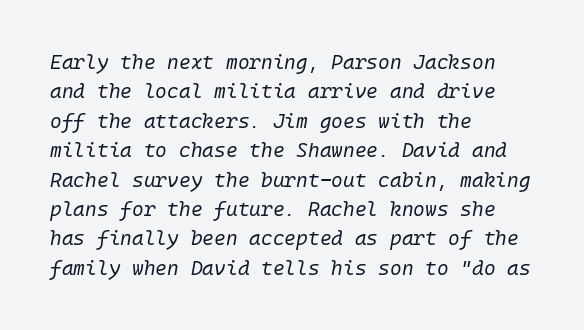
{"italic": "yes", "lean": "right", "slant_degrees": 10, "bold": "no", "underline": "no", "align": "left", "line_spacing": "normal", "line_spacing_ratio": 1.47, "letter_spacing": "normal", "letter_spacing_em": 0.0, "glyph_px": 20}
